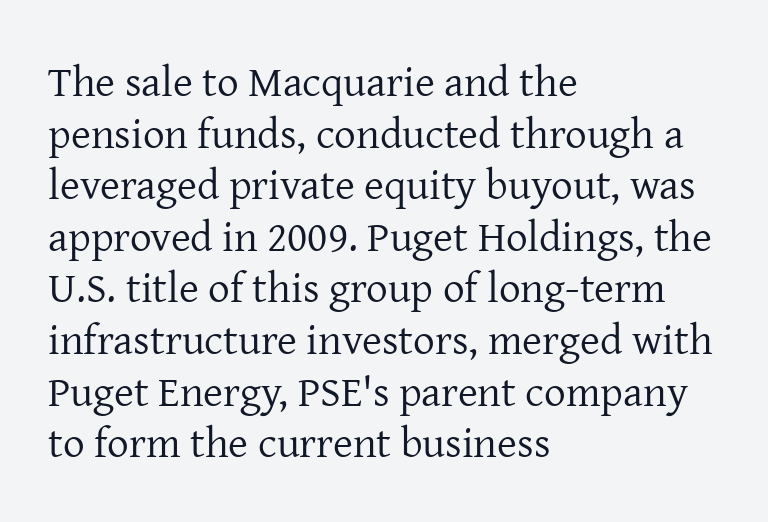
The image shows 43 px regular-weight serif type, upright; set left-aligned, line spacing 1.2x, normal letter spacing, not underlined; low stroke contrast and a medium x-height.
